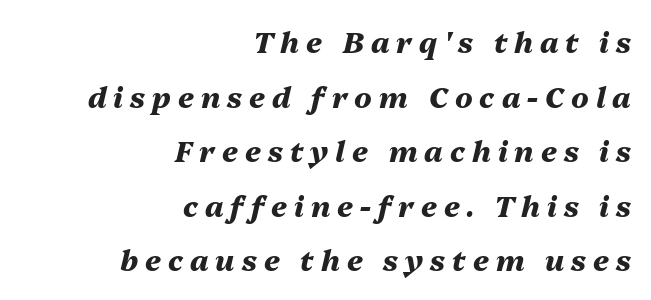
Q: Is the text bold? A: Yes.
Q: Is the text italic (slanted)? A: Yes, it leans right by about 13 degrees.
Q: Is the text underlined? A: No.
Q: How is the paragraph aligned? A: Right-aligned.
Q: Is the spacing between letters normal or unusually wide? A: Unusually wide.
Q: Width (condensed, normal, or wide)? A: Normal.
Q: Stroke contrast? A: Medium.
Q: x-height? A: Medium.
Q: Monospaced? A: No.
